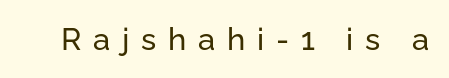
Q: Is the text italic (slanted)? A: No, it is upright.
Q: Is the typeface a serif or a sans-serif typeface? A: Sans-serif.
Q: Is the text underlined? A: No.
Q: Is the spacing between letters normal or unusually wide? A: Unusually wide.
Q: Width (condensed, normal, or wide)? A: Normal.
Q: Stroke contrast? A: Low.
Q: x-height? A: Medium.
Q: Monospaced? A: No.
